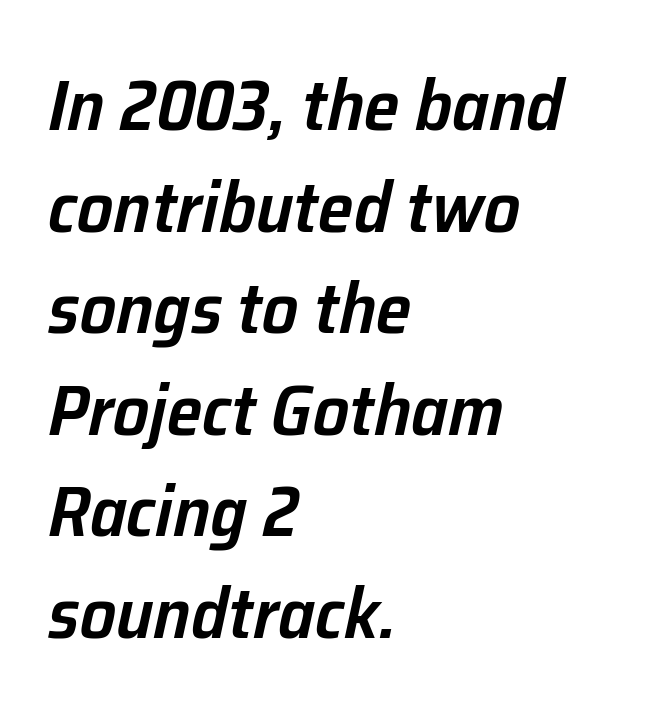
The image shows 72 px semibold type, italic (leaning right); set left-aligned, normal line spacing (1.41x), normal letter spacing, not underlined; low stroke contrast and a medium x-height.
